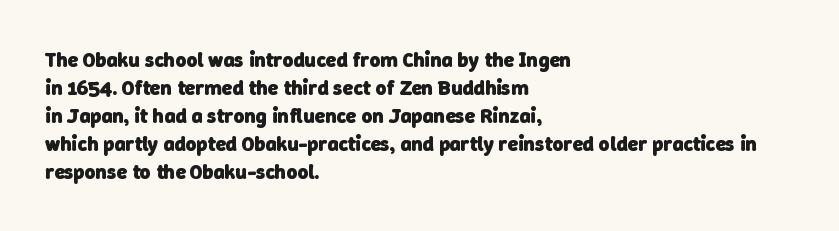
The image shows 21 px bold type; set left-aligned, normal line spacing (1.33x), normal letter spacing, not underlined.
